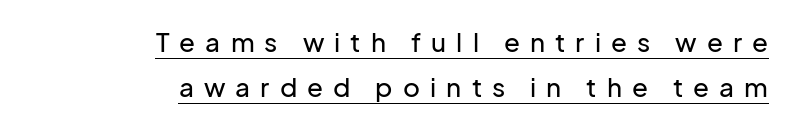
Q: Is the text italic (slanted)? A: No, it is upright.
Q: Is the text underlined? A: Yes.
Q: How is the paragraph aligned? A: Right-aligned.
Q: Is the spacing between letters normal or unusually wide? A: Unusually wide.
